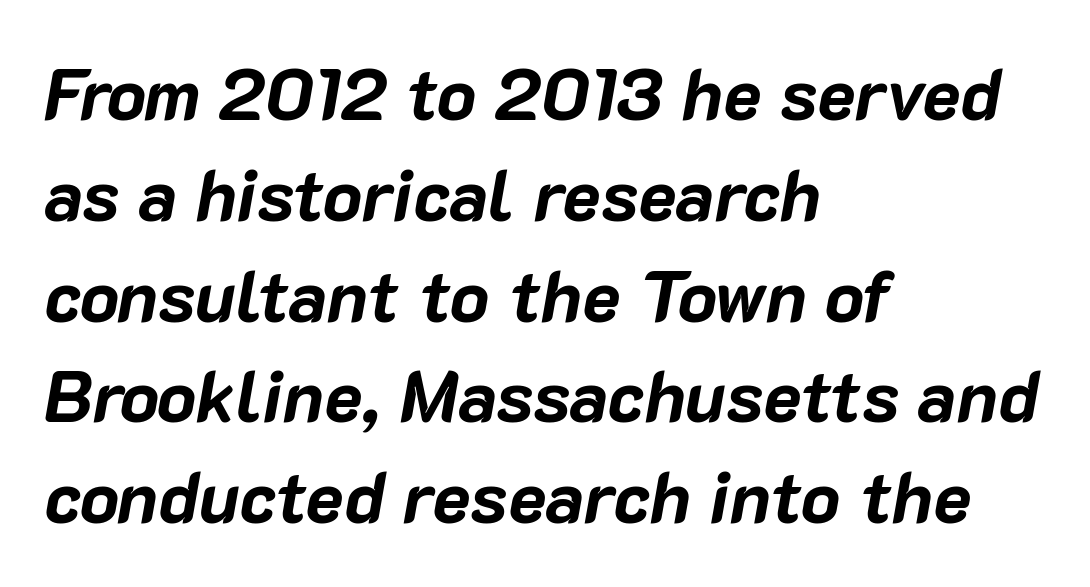
{"italic": "yes", "lean": "right", "slant_degrees": 10, "bold": "yes", "weight": "bold", "width": "normal", "stroke_contrast": "low", "x_height": "medium", "monospaced": "no", "underline": "no", "align": "left", "line_spacing": "normal", "line_spacing_ratio": 1.4, "letter_spacing": "normal", "letter_spacing_em": 0.0, "glyph_px": 72}
